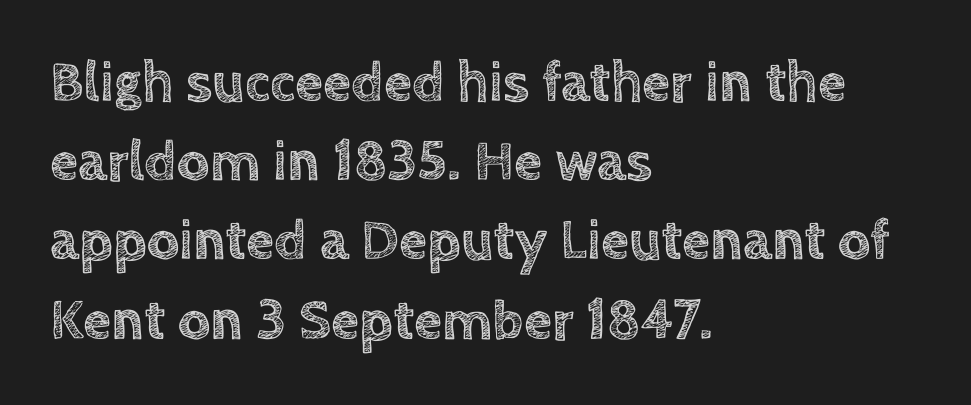
The image shows 57 px text type, upright; set left-aligned, normal line spacing (1.39x), normal letter spacing, not underlined; a large x-height.
